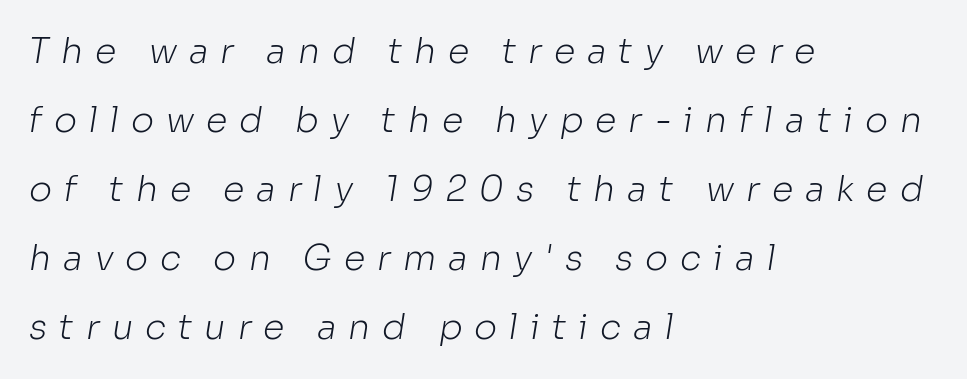
{"serif": "no", "bold": "no", "weight": "light", "width": "normal", "stroke_contrast": "low", "x_height": "medium", "monospaced": "no", "underline": "no", "align": "left", "line_spacing": "loose", "line_spacing_ratio": 1.97, "letter_spacing": "wide", "letter_spacing_em": 0.34, "glyph_px": 35}
